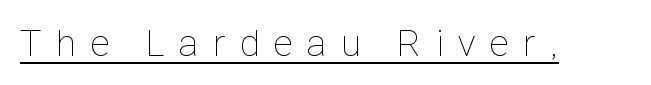
Designer's note — italics off, roman on. Looks like regular typesetting: each glyph gets only the width it needs. What decoration does the sample have? An underline. Substantial extra tracking has been applied to these lines. On a weight scale, this lands at 450 or below.
